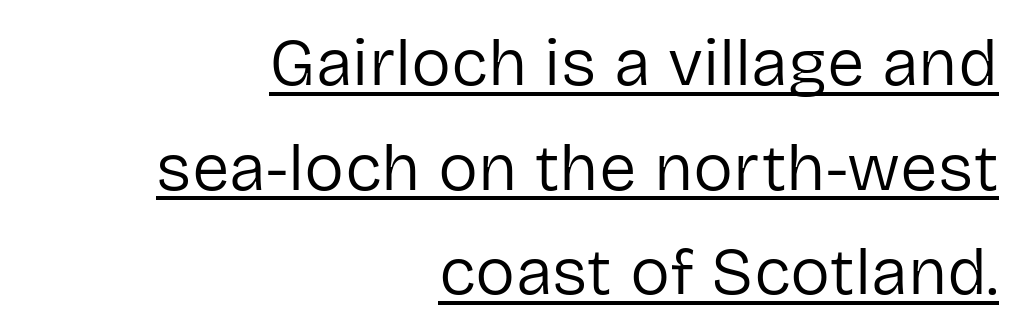
{"serif": "no", "italic": "no", "bold": "no", "weight": "regular", "width": "normal", "stroke_contrast": "low", "x_height": "medium", "monospaced": "no", "underline": "yes", "align": "right", "line_spacing": "normal", "line_spacing_ratio": 1.56, "letter_spacing": "normal", "letter_spacing_em": 0.0, "glyph_px": 67}
